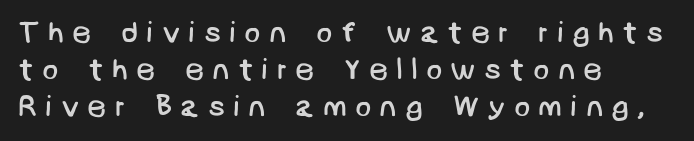
{"serif": "no", "bold": "no", "weight": "regular", "width": "normal", "stroke_contrast": "low", "x_height": "large", "underline": "no", "align": "left", "line_spacing_ratio": 1.24, "letter_spacing": "wide", "letter_spacing_em": 0.27, "glyph_px": 30}
